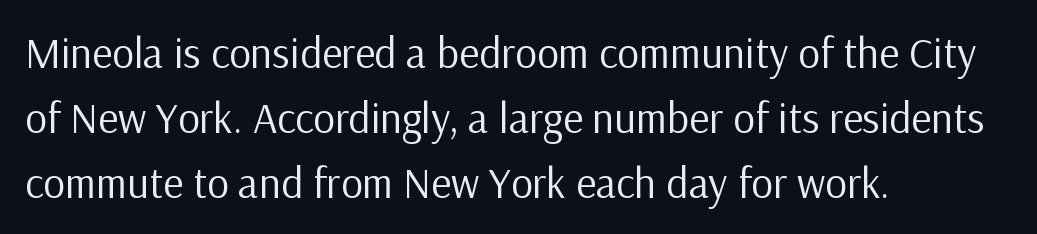
The image shows 43 px regular-weight sans-serif type, upright; set left-aligned, normal line spacing (1.51x), normal letter spacing, not underlined; low stroke contrast and a medium x-height.
